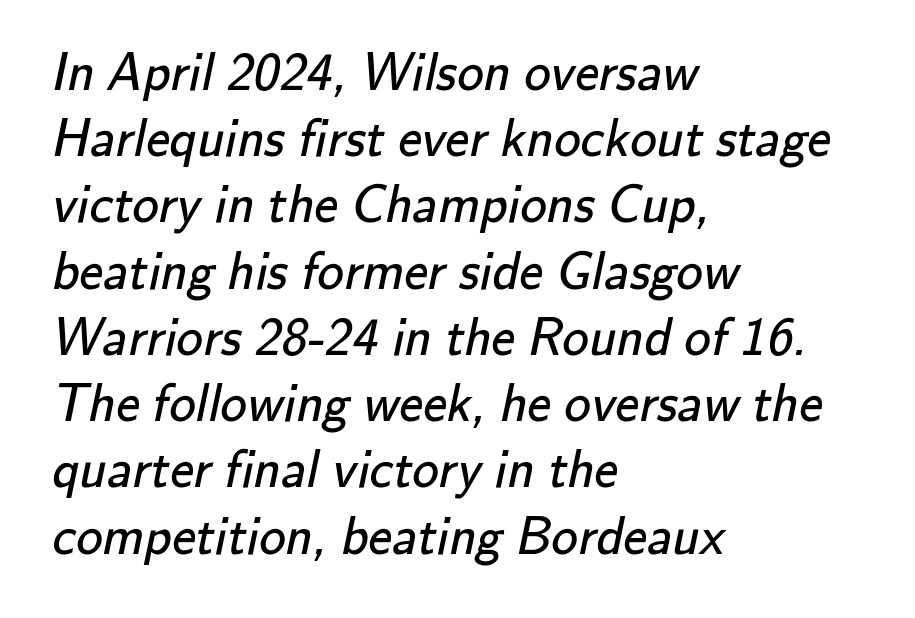
How would I describe the line gaps? Plain and ordinary. The face used here is a sans, in the tradition of grotesques and geometrics. Think of a printed novel: that variable character pitch is what you see here. Stroke mass is kept to a normal reading level or below. A classic flush-left, rag-right setting is used for this passage. Nothing unusual about the tracking: characters are spaced as the font intends.
